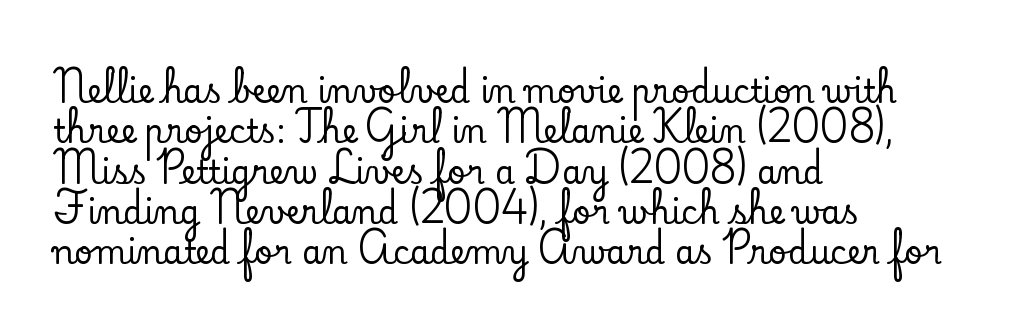
The image shows 32 px serif type, upright; set left-aligned, normal line spacing (1.26x), normal letter spacing, not underlined; low stroke contrast and a small x-height.
